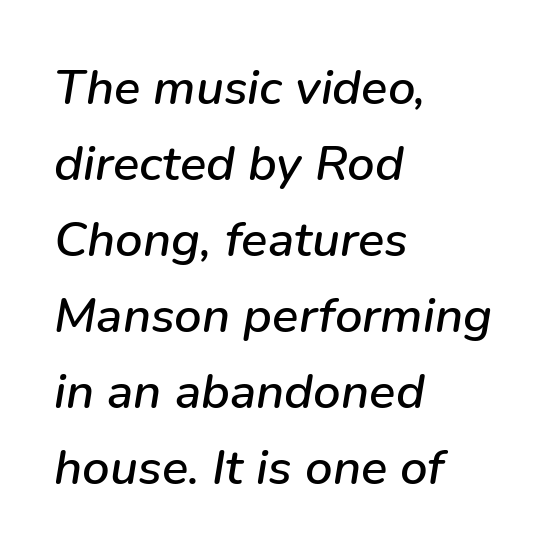
Q: Is the text italic (slanted)? A: Yes, it leans right by about 9 degrees.
Q: Is the text underlined? A: No.
Q: How is the paragraph aligned? A: Left-aligned.
Q: Is the spacing between letters normal or unusually wide? A: Normal.
Q: Is the spacing between lines tight, normal or loose? A: Normal.
Q: Width (condensed, normal, or wide)? A: Normal.
Q: Stroke contrast? A: Low.
Q: x-height? A: Medium.
Q: Monospaced? A: No.
